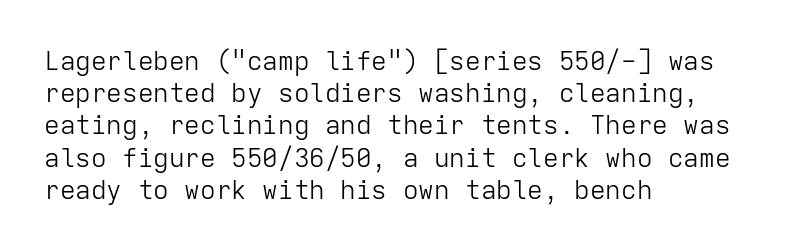
Q: Is the text bold? A: No.
Q: Is the text italic (slanted)? A: No, it is upright.
Q: Is the text underlined? A: No.
Q: How is the paragraph aligned? A: Left-aligned.
Q: Is the spacing between letters normal or unusually wide? A: Normal.
